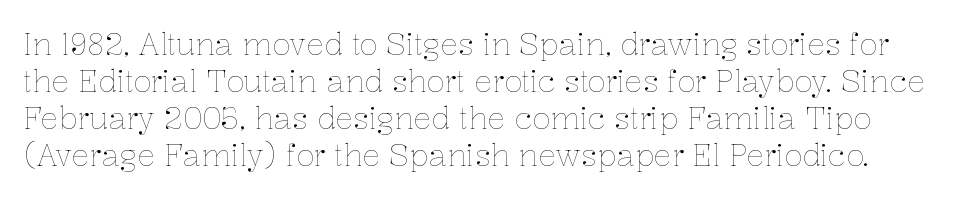
{"italic": "no", "bold": "no", "weight": "thin", "width": "normal", "stroke_contrast": "low", "x_height": "medium", "monospaced": "no", "underline": "no", "line_spacing_ratio": 1.23, "letter_spacing": "normal", "letter_spacing_em": 0.0, "glyph_px": 30}
